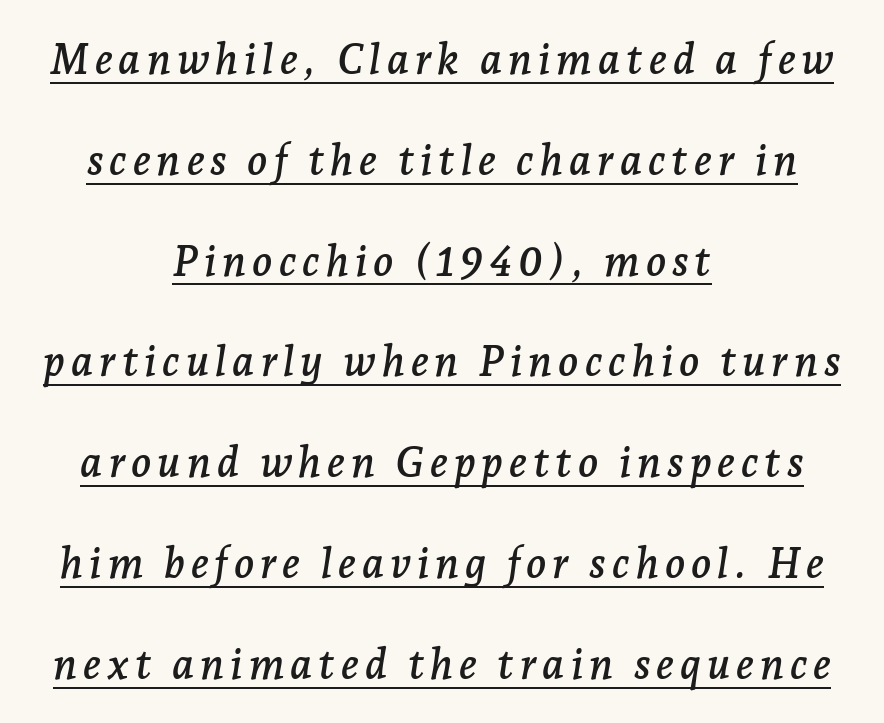
Q: Is the text italic (slanted)? A: Yes, it leans right by about 7 degrees.
Q: Is the typeface a serif or a sans-serif typeface? A: Serif.
Q: Is the text underlined? A: Yes.
Q: How is the paragraph aligned? A: Centered.
Q: Is the spacing between lines tight, normal or loose? A: Loose.
Q: Width (condensed, normal, or wide)? A: Normal.
Q: Stroke contrast? A: Low.
Q: x-height? A: Medium.
Q: Monospaced? A: No.
